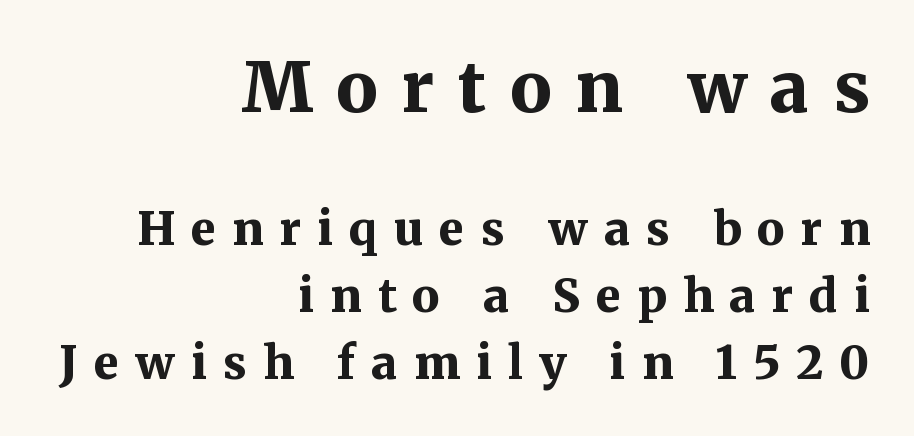
Q: Is the text bold? A: Yes.
Q: Is the text italic (slanted)? A: No, it is upright.
Q: Is the typeface a serif or a sans-serif typeface? A: Serif.
Q: Is the text underlined? A: No.
Q: How is the paragraph aligned? A: Right-aligned.
Q: Is the spacing between letters normal or unusually wide? A: Unusually wide.
Q: Is the spacing between lines tight, normal or loose? A: Normal.
Q: Which block of text is set in a larger size, the first (top) or the second (bottom)? A: The first (top) one.
Q: Width (condensed, normal, or wide)? A: Normal.
Q: Stroke contrast? A: Medium.
Q: x-height? A: Medium.
Q: Monospaced? A: No.
